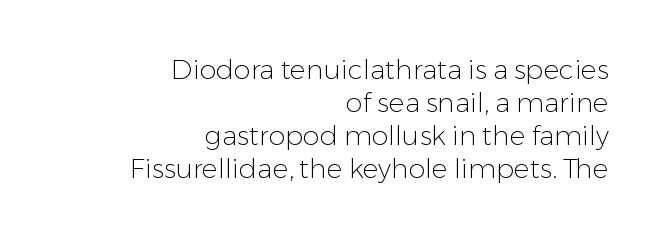
Spacing between characters is what you'd get straight out of the box. Typeset ragged left — the right edge is the straight one. A bare baseline throughout the passage. Vertical stems look standard width or narrower in stroke. You can tell it's not italic because the verticals are truly vertical.
